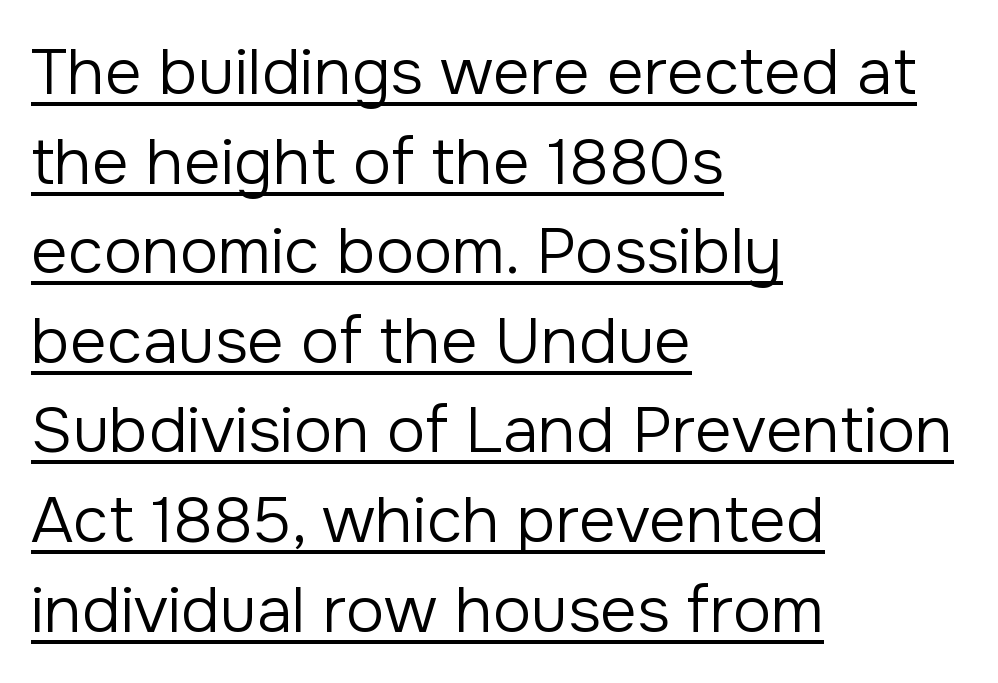
The image shows 64 px regular-weight sans-serif type, upright; set left-aligned, normal line spacing (1.4x), normal letter spacing, underlined; low stroke contrast and a medium x-height.
